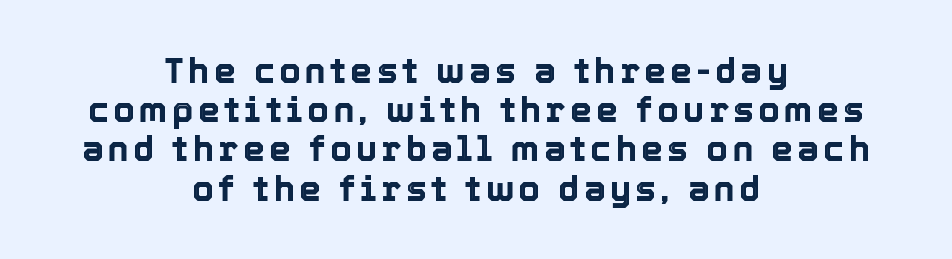
{"italic": "no", "width": "normal", "x_height": "medium", "monospaced": "no", "underline": "no", "align": "center", "line_spacing": "tight", "line_spacing_ratio": 1.12, "glyph_px": 35}
